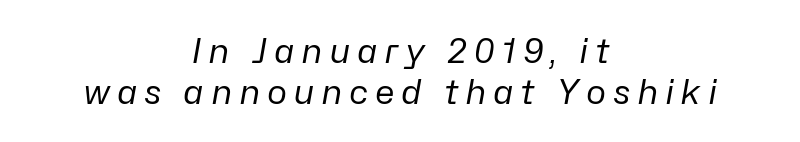
{"italic": "yes", "lean": "right", "slant_degrees": 10, "bold": "no", "weight": "regular", "width": "normal", "stroke_contrast": "low", "x_height": "medium", "monospaced": "no", "underline": "no", "align": "center", "line_spacing_ratio": 1.2, "glyph_px": 34}
